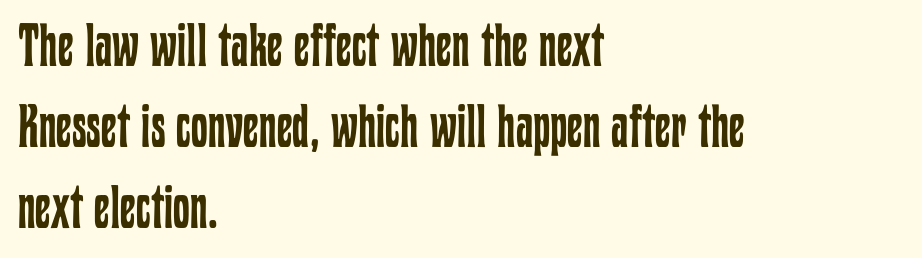
One-word summary of the alignment: left. Quick note: not italic, upright. The tracking reads as untouched default to a designer's eye. A clean baseline with only descenders dipping below it. Character widths vary here, with narrow letters taking less room than wide ones. Compared with a typical body face, this is equally light or lighter still.
